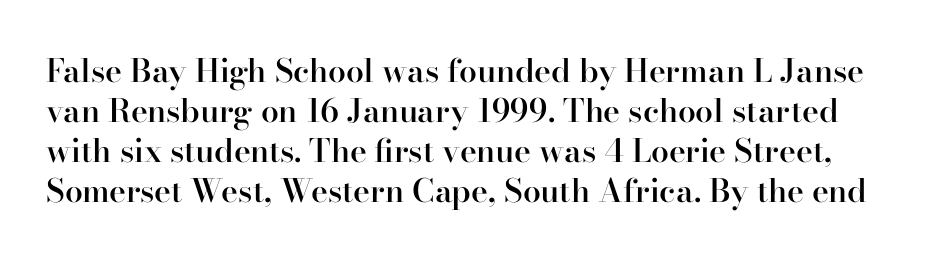
{"serif": "yes", "italic": "no", "bold": "semi", "weight": "semibold", "width": "normal", "stroke_contrast": "high", "x_height": "small", "monospaced": "no", "underline": "no", "line_spacing": "normal", "line_spacing_ratio": 1.25, "letter_spacing": "normal", "letter_spacing_em": 0.0, "glyph_px": 32}
